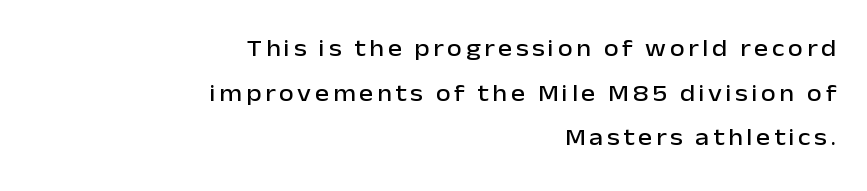
Q: Is the text italic (slanted)? A: No, it is upright.
Q: Is the text underlined? A: No.
Q: How is the paragraph aligned? A: Right-aligned.
